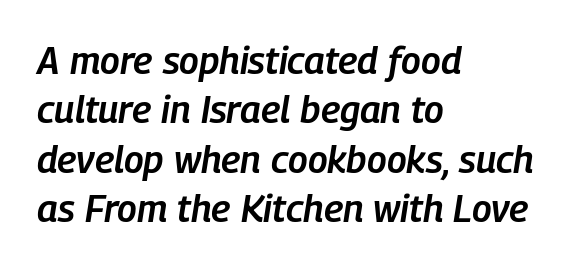
Q: Is the text bold? A: Semi-bold.
Q: Is the text italic (slanted)? A: Yes, it leans right by about 9 degrees.
Q: Is the text underlined? A: No.
Q: How is the paragraph aligned? A: Left-aligned.
Q: Is the spacing between letters normal or unusually wide? A: Normal.
Q: Is the spacing between lines tight, normal or loose? A: Normal.
Q: Width (condensed, normal, or wide)? A: Condensed.
Q: Stroke contrast? A: Low.
Q: x-height? A: Medium.
Q: Monospaced? A: No.
